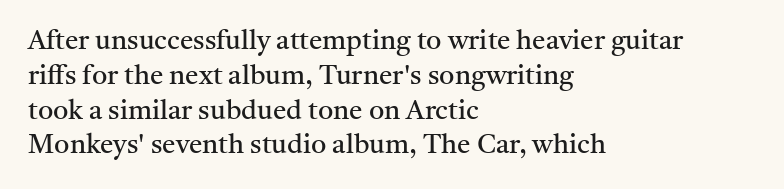
The image shows 27 px text type, upright; set left-aligned, normal line spacing (1.29x), normal letter spacing, not underlined.
